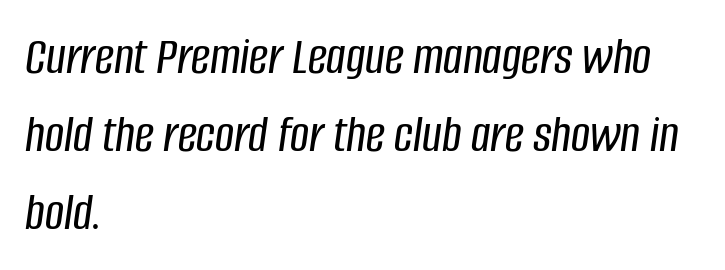
Characters are canted at an angle relative to the baseline's perpendicular. Honestly, there is no underline to notice here at all. This sample is left-justified, so line endings fall wherever the words run out. What stands out about the letter spacing? Nothing — it is the standard amount. Evenly set lines give the paragraph a standard silhouette. Proportional: the letters do not fall into vertical columns.
